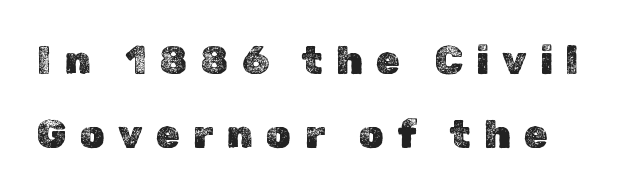
The image shows 39 px text type, upright; set loose line spacing (1.9x), unusually wide letter spacing (+0.34 em), not underlined; a medium x-height.
